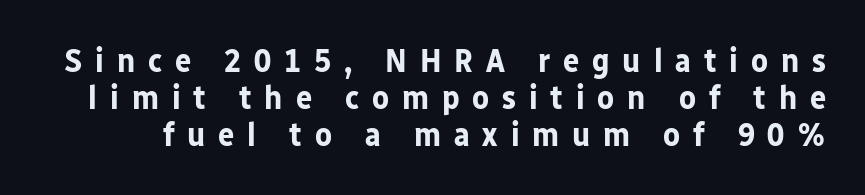
Q: Is the text bold? A: Yes.
Q: Is the text italic (slanted)? A: No, it is upright.
Q: Is the typeface a serif or a sans-serif typeface? A: Sans-serif.
Q: Is the text underlined? A: No.
Q: Is the spacing between letters normal or unusually wide? A: Unusually wide.
Q: Is the spacing between lines tight, normal or loose? A: Tight.
Q: Width (condensed, normal, or wide)? A: Normal.
Q: Stroke contrast? A: Low.
Q: x-height? A: Medium.
Q: Monospaced? A: No.
